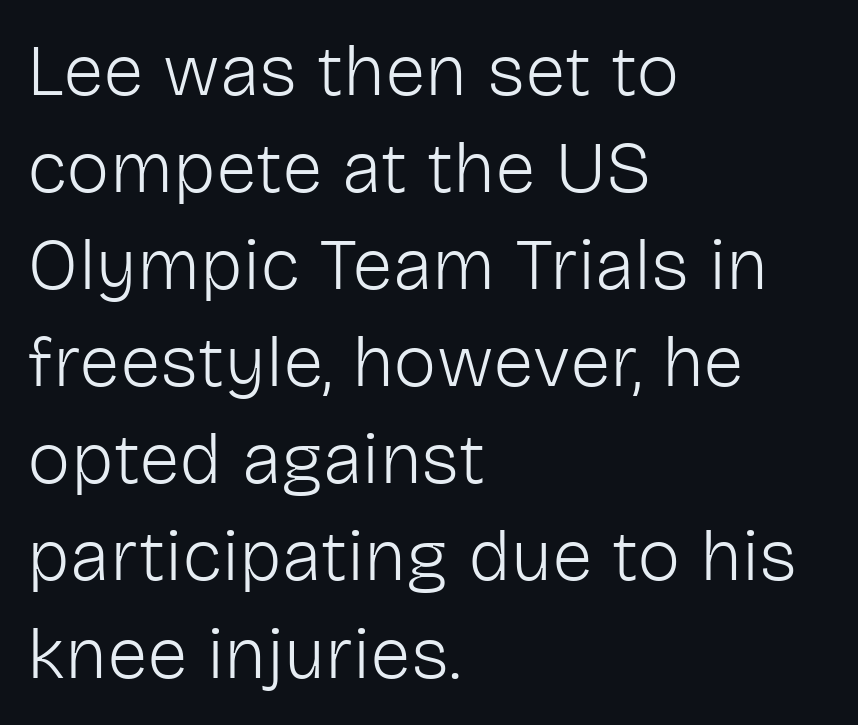
Lines of text with bare space underneath. Caption: face not bold, strokes unweighted. The ragged edge is on the right, which tells us the setting is flush left. This is the regular roman posture of the typeface. The passage shown stacks its lines at a standard gap.
